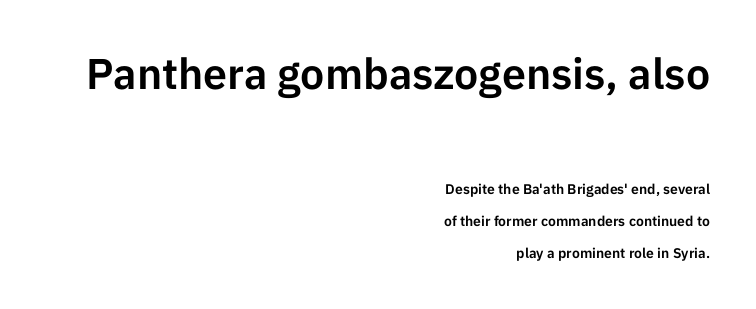
Q: Is the text italic (slanted)? A: No, it is upright.
Q: Is the typeface a serif or a sans-serif typeface? A: Sans-serif.
Q: Is the text underlined? A: No.
Q: How is the paragraph aligned? A: Right-aligned.
Q: Is the spacing between letters normal or unusually wide? A: Normal.
Q: Is the spacing between lines tight, normal or loose? A: Loose.
Q: Which block of text is set in a larger size, the first (top) or the second (bottom)? A: The first (top) one.
Q: Width (condensed, normal, or wide)? A: Normal.
Q: Stroke contrast? A: Low.
Q: x-height? A: Medium.
Q: Monospaced? A: No.
